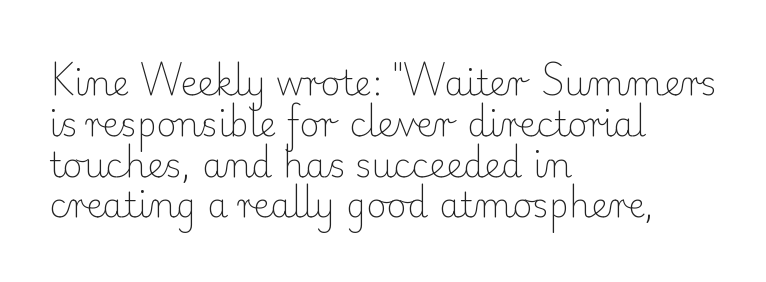
{"serif": "yes", "italic": "no", "bold": "no", "weight": "light", "width": "normal", "stroke_contrast": "low", "x_height": "small", "monospaced": "no", "underline": "no", "align": "left", "line_spacing_ratio": 1.2, "letter_spacing": "normal", "letter_spacing_em": 0.0, "glyph_px": 34}
